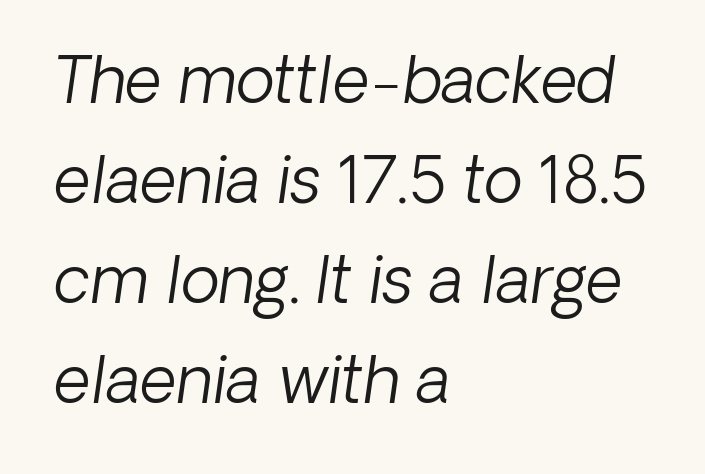
The image shows 64 px light type, italic (leaning right); set left-aligned, normal line spacing (1.56x), normal letter spacing, not underlined; low stroke contrast and a medium x-height.
